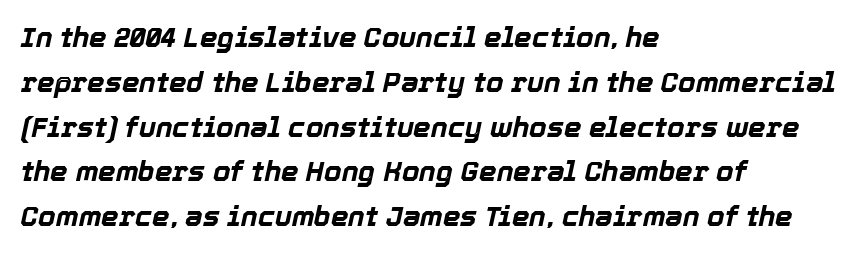
The image shows 28 px bold type, italic (leaning right); set left-aligned, normal line spacing (1.6x), normal letter spacing, not underlined; a medium x-height.
